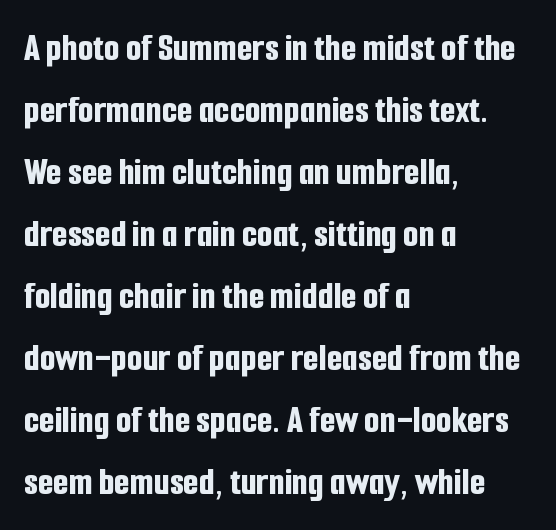
The image shows 40 px bold, condensed sans-serif type, upright; set left-aligned, normal line spacing (1.55x), normal letter spacing, not underlined; low stroke contrast and a medium x-height.
